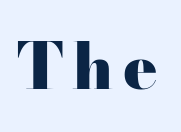
{"serif": "yes", "italic": "no", "bold": "yes", "weight": "heavy", "width": "wide", "stroke_contrast": "high", "x_height": "small", "monospaced": "no", "underline": "no", "glyph_px": 64}
